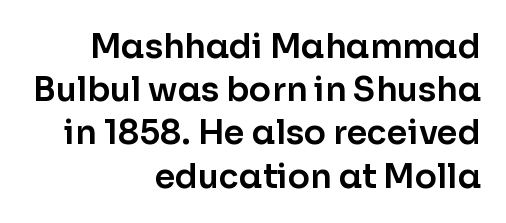
Q: Is the text italic (slanted)? A: No, it is upright.
Q: Is the typeface a serif or a sans-serif typeface? A: Sans-serif.
Q: Is the text underlined? A: No.
Q: How is the paragraph aligned? A: Right-aligned.
Q: Is the spacing between letters normal or unusually wide? A: Normal.
Q: Is the spacing between lines tight, normal or loose? A: Normal.
Q: Width (condensed, normal, or wide)? A: Normal.
Q: Stroke contrast? A: Low.
Q: x-height? A: Medium.
Q: Monospaced? A: No.
